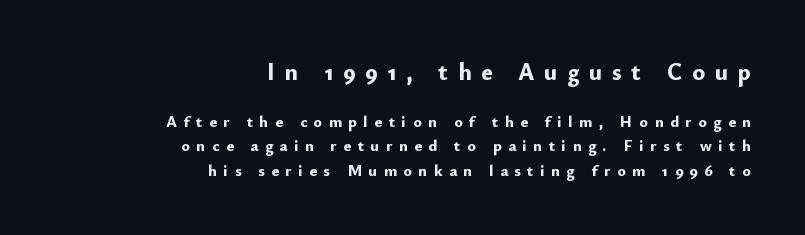
Q: Is the text bold? A: Yes.
Q: Is the text italic (slanted)? A: No, it is upright.
Q: Is the text underlined? A: No.
Q: How is the paragraph aligned? A: Right-aligned.
Q: Is the spacing between letters normal or unusually wide? A: Unusually wide.
Q: Is the spacing between lines tight, normal or loose? A: Normal.
Q: Which block of text is set in a larger size, the first (top) or the second (bottom)? A: The first (top) one.
